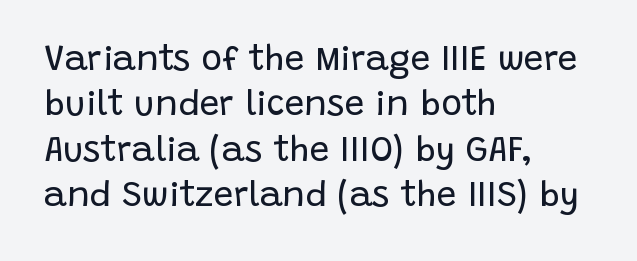
Q: Is the text bold? A: No.
Q: Is the text italic (slanted)? A: No, it is upright.
Q: Is the typeface a serif or a sans-serif typeface? A: Sans-serif.
Q: Is the text underlined? A: No.
Q: How is the paragraph aligned? A: Left-aligned.
Q: Is the spacing between letters normal or unusually wide? A: Normal.
Q: Is the spacing between lines tight, normal or loose? A: Normal.
Q: Width (condensed, normal, or wide)? A: Normal.
Q: Stroke contrast? A: Low.
Q: x-height? A: Large.
Q: Monospaced? A: No.
